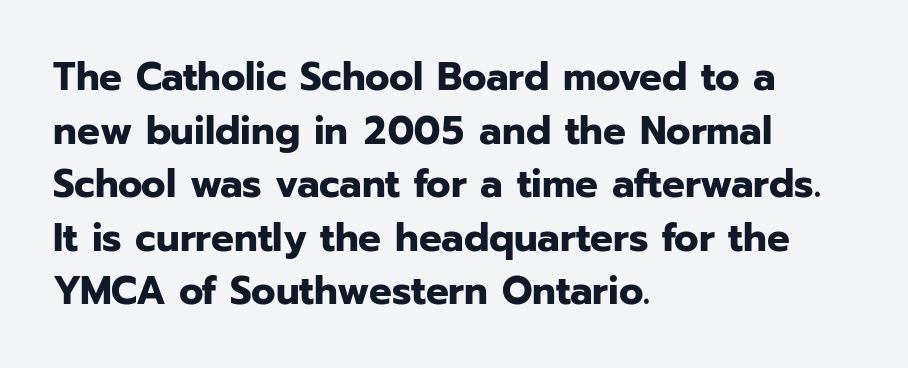
The gaps between neighbouring characters are ordinary and unremarkable. A dark, heavy texture on the line: the type is bold. Is this a fixed-width face? No — the glyphs have proportional, varying widths. A typesetter would mark this as roman, not italic.
